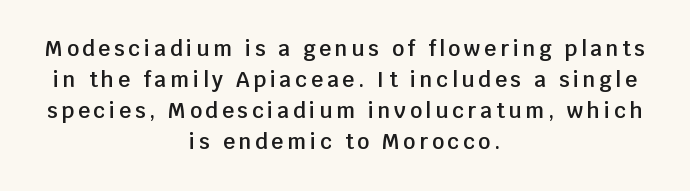
{"italic": "no", "bold": "semi", "underline": "no", "align": "center", "line_spacing": "normal", "line_spacing_ratio": 1.48, "glyph_px": 21}
